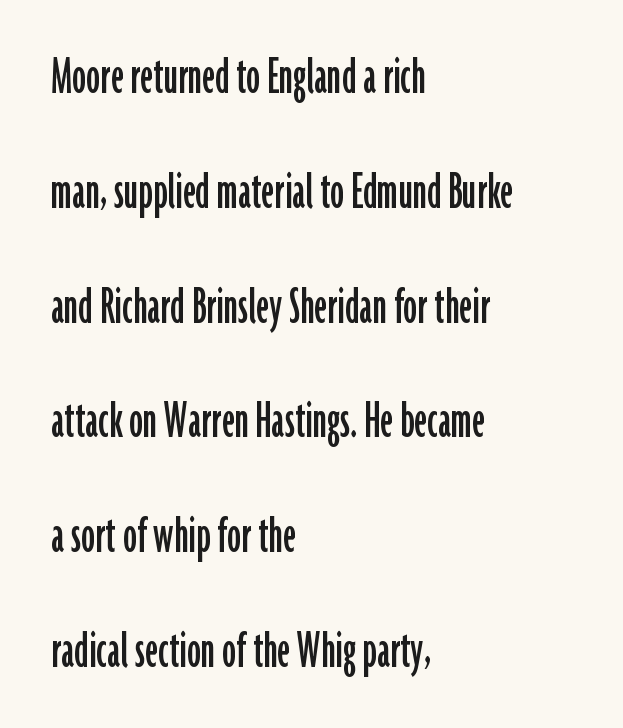
Does the leading feel generous? Absolutely, it's lavish. Standard letterfit; no display-style spreading of the glyphs. Serif or sans? Sans — the stroke terminals are bare. Here the designer chose a conventional face with non-uniform glyph widths. The specimen reads as upright at a glance.
